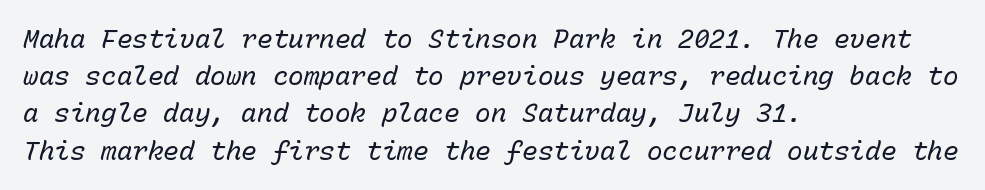
The image shows 26 px text type, italic (leaning right); set left-aligned, normal line spacing (1.43x), normal letter spacing, not underlined.
